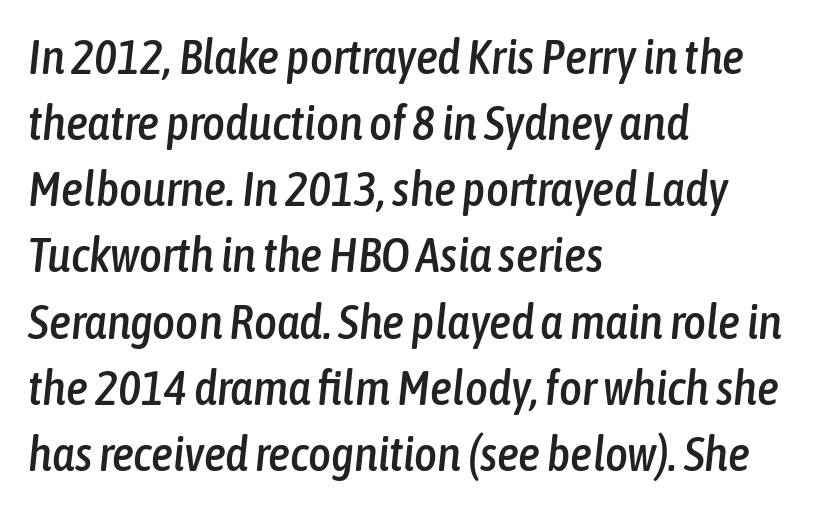
Q: Is the text italic (slanted)? A: Yes, it leans right by about 6 degrees.
Q: Is the text underlined? A: No.
Q: How is the paragraph aligned? A: Left-aligned.
Q: Is the spacing between letters normal or unusually wide? A: Normal.
Q: Is the spacing between lines tight, normal or loose? A: Normal.
Q: Width (condensed, normal, or wide)? A: Condensed.
Q: Stroke contrast? A: Low.
Q: x-height? A: Medium.
Q: Monospaced? A: No.
